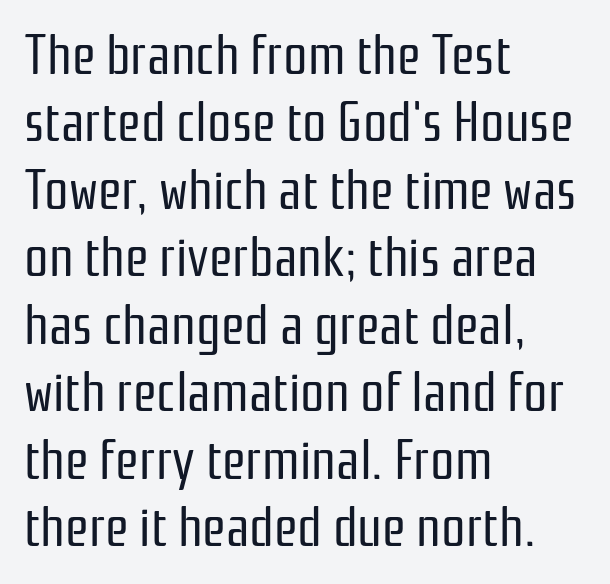
The image shows 54 px regular-weight, condensed sans-serif type, upright; set left-aligned, normal line spacing (1.25x), normal letter spacing, not underlined; low stroke contrast and a medium x-height.
